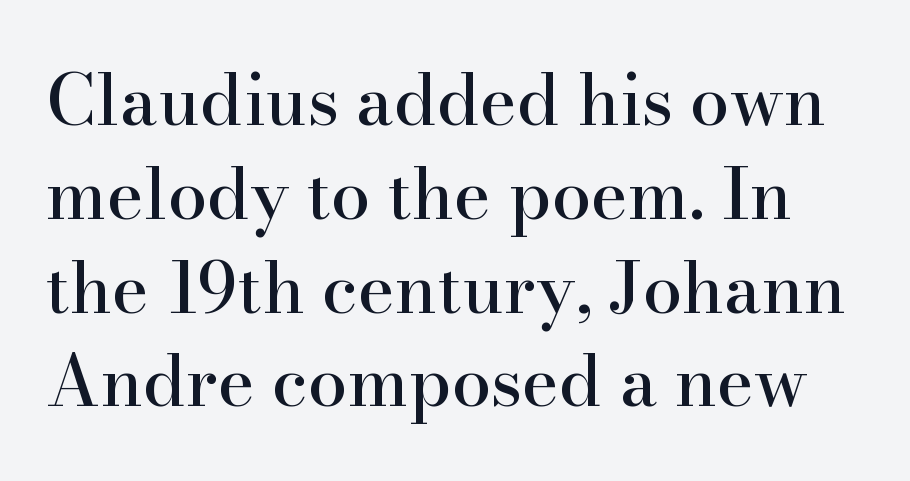
Q: Is the text italic (slanted)? A: No, it is upright.
Q: Is the typeface a serif or a sans-serif typeface? A: Serif.
Q: Is the text underlined? A: No.
Q: Is the spacing between letters normal or unusually wide? A: Normal.
Q: Is the spacing between lines tight, normal or loose? A: Normal.
Q: Width (condensed, normal, or wide)? A: Normal.
Q: Stroke contrast? A: High.
Q: x-height? A: Small.
Q: Monospaced? A: No.
